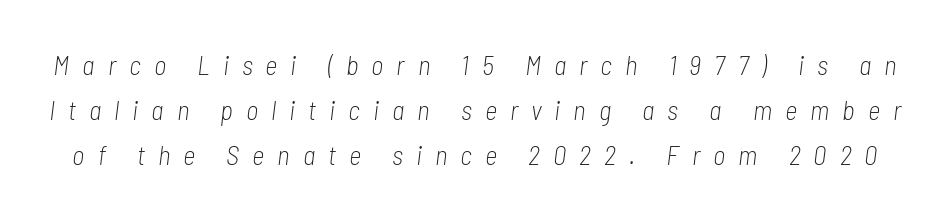
{"italic": "yes", "lean": "right", "slant_degrees": 7, "bold": "no", "underline": "no", "line_spacing": "normal", "line_spacing_ratio": 1.67, "letter_spacing": "wide", "letter_spacing_em": 0.48, "glyph_px": 27}
